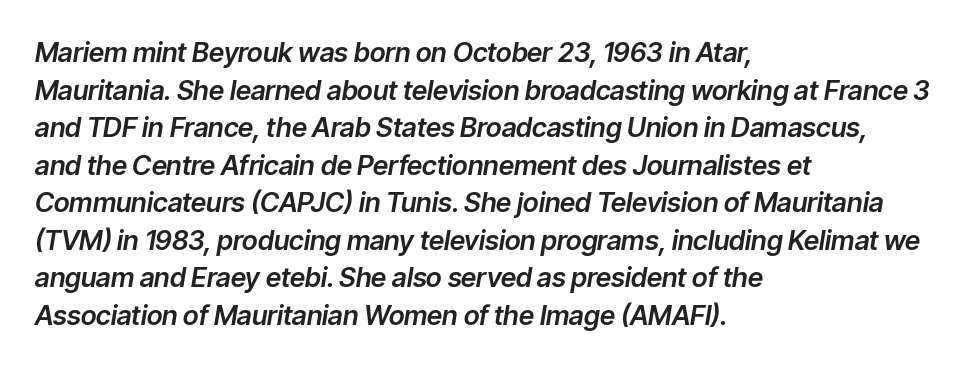
Normally led — the rows are evenly, conventionally spaced. Unmarked baselines from the first word to the last. Alignment: flush left. This rendering leaves character spacing at its baseline value.
